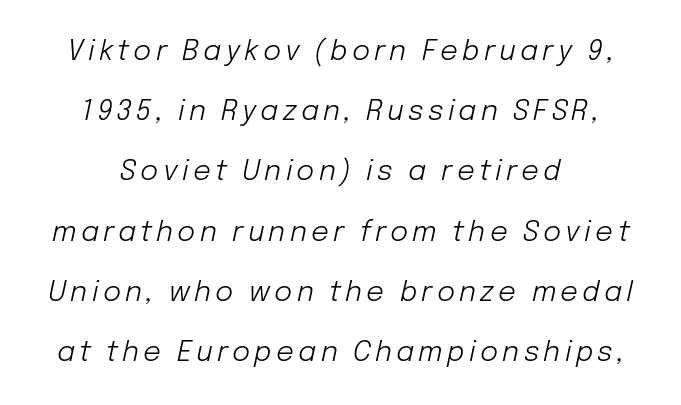
{"italic": "yes", "lean": "right", "slant_degrees": 12, "bold": "no", "weight": "light", "width": "normal", "stroke_contrast": "low", "x_height": "medium", "monospaced": "no", "underline": "no", "align": "center", "line_spacing": "loose", "line_spacing_ratio": 2.15, "glyph_px": 28}
